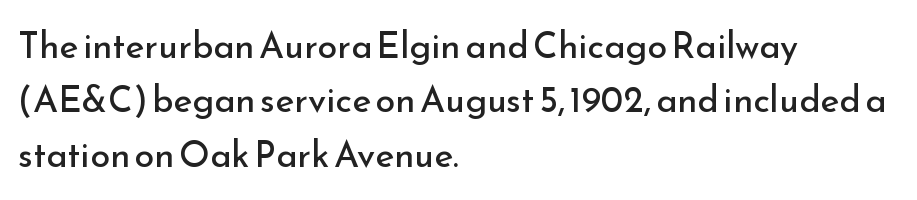
Standard letterfit; no display-style spreading of the glyphs. The passage shown is not bold in any degree. Serifs: no, the terminals of the letterforms are clean. Quick note: underline off. Ordinary non-slanted type is in use.
